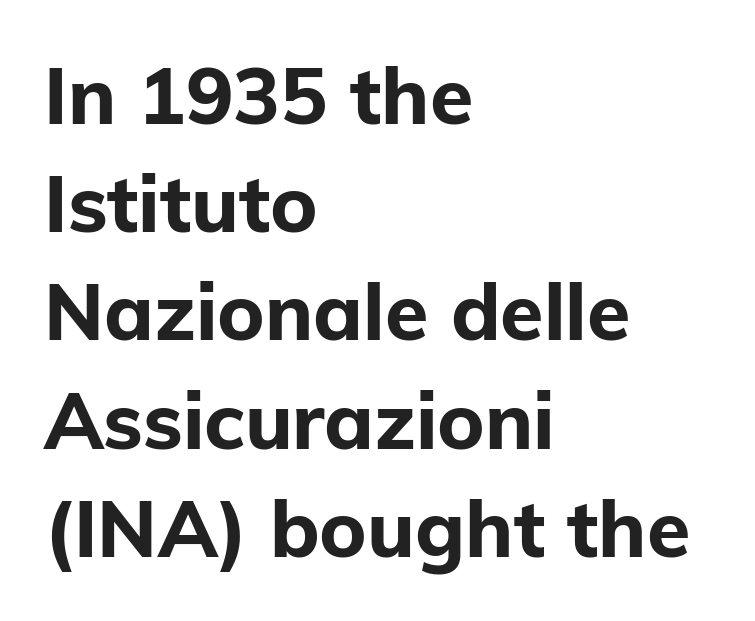
Here the designer chose a conventional face with non-uniform glyph widths. The characters display no serif detailing; their extremities are plain. Clear beneath every line of the passage. The face used here has the dense, thick strokes of a bold.
